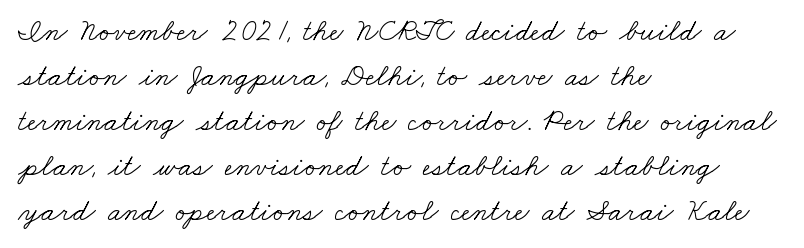
Leading: standard. In terms of letterspacing, this is plain default setting. Does the type have serifs? Yes, each stem ends in a small foot. Does the copy run flush right? No — it runs flush left.
